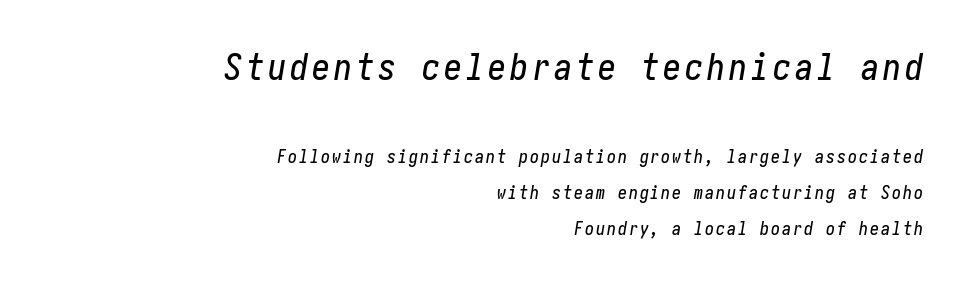
Q: Is the text italic (slanted)? A: Yes, it leans right by about 10 degrees.
Q: Is the text underlined? A: No.
Q: How is the paragraph aligned? A: Right-aligned.
Q: Is the spacing between lines tight, normal or loose? A: Loose.
Q: Which block of text is set in a larger size, the first (top) or the second (bottom)? A: The first (top) one.
Q: Width (condensed, normal, or wide)? A: Condensed.
Q: Stroke contrast? A: Low.
Q: x-height? A: Medium.
